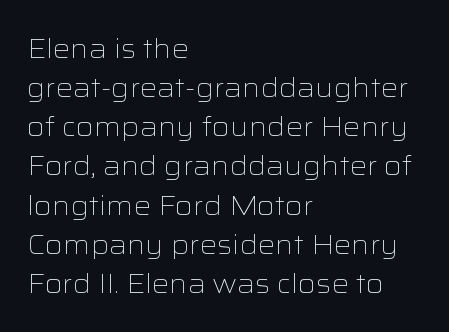
Default kerning and tracking; the words read as compact shapes. No heavy texture on the line: the type isn't bold. A roman cut, with each character standing at attention. Notice how the passage keeps a crisp vertical edge on the left only. Bare-footed words on every line.
